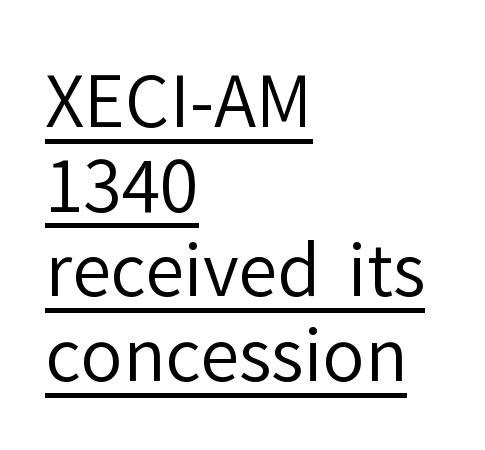
The image shows 70 px regular-weight sans-serif type, upright; set left-aligned, line spacing 1.21x, normal letter spacing, underlined; low stroke contrast and a medium x-height.
